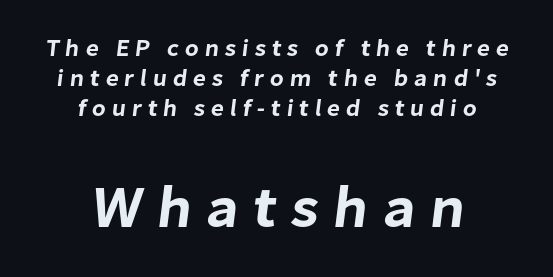
The image shows 59 px sans-serif type; set centered, line spacing 1.24x, unusually wide letter spacing (+0.24 em), not underlined; the second (bottom) block is 2.46x larger; low stroke contrast and a medium x-height.
